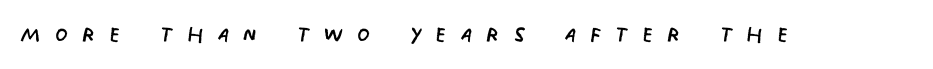
Font category for this specimen: sans-serif. How are the letters spaced? Widely, with obvious added tracking. The passage shown is typed in a proportional face where columns would drift. Unmarked baselines from the first word to the last. Stems and bowls with no extra thickness — not bold.
